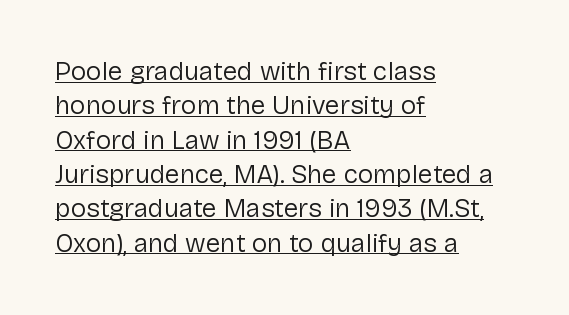
{"italic": "no", "bold": "no", "underline": "yes", "align": "left", "line_spacing": "normal", "line_spacing_ratio": 1.32, "letter_spacing": "normal", "letter_spacing_em": 0.0, "glyph_px": 26}
